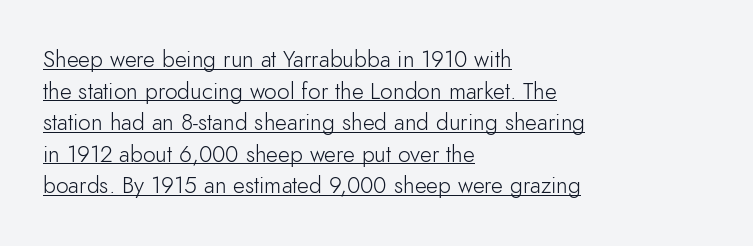
A roman cut, with each character standing at attention. Leading: standard. A continuous stroke trails under the words, as in a hyperlink. Between one letter and the next there's only the usual sliver of space. The characters are drawn with everyday or finer stroke widths. Left-aligned paragraph, ragged on the right.
